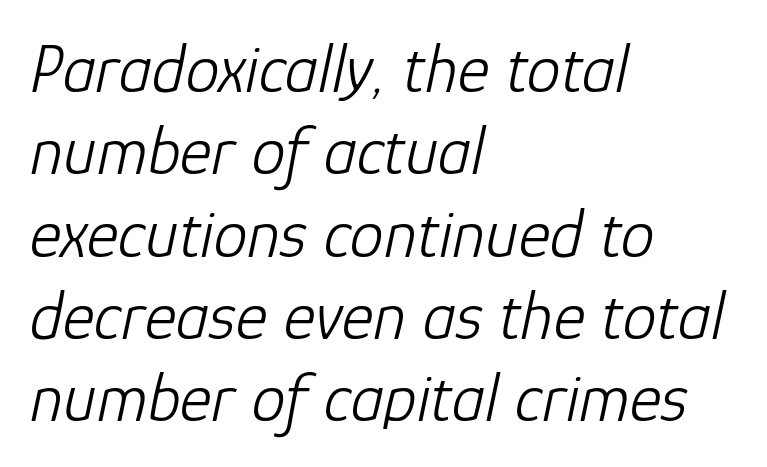
Q: Is the text bold? A: No.
Q: Is the text italic (slanted)? A: Yes, it leans right by about 12 degrees.
Q: Is the text underlined? A: No.
Q: How is the paragraph aligned? A: Left-aligned.
Q: Is the spacing between letters normal or unusually wide? A: Normal.
Q: Width (condensed, normal, or wide)? A: Normal.
Q: Stroke contrast? A: Low.
Q: x-height? A: Medium.
Q: Monospaced? A: No.
